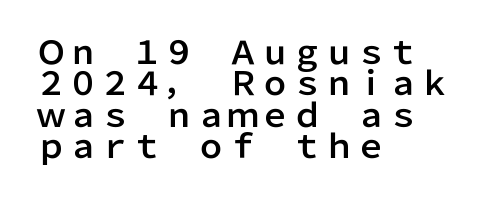
{"serif": "no", "italic": "no", "width": "normal", "stroke_contrast": "low", "x_height": "medium", "monospaced": "no", "underline": "no", "align": "left", "line_spacing": "tight", "line_spacing_ratio": 0.98, "letter_spacing": "normal", "letter_spacing_em": 0.0, "glyph_px": 32}
